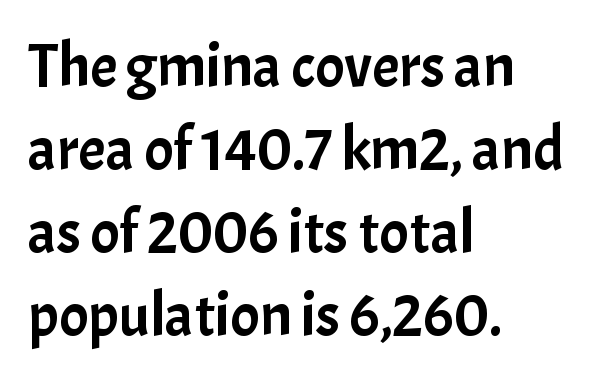
Proportional: the letters do not fall into vertical columns. Ordinary non-slanted type is in use. A classic flush-left, rag-right setting is used for this passage. This sample keeps an unexceptional amount of space between lines. Beneath every word, the page is bare. The designer went with a sans here, leaving each stem footless.
